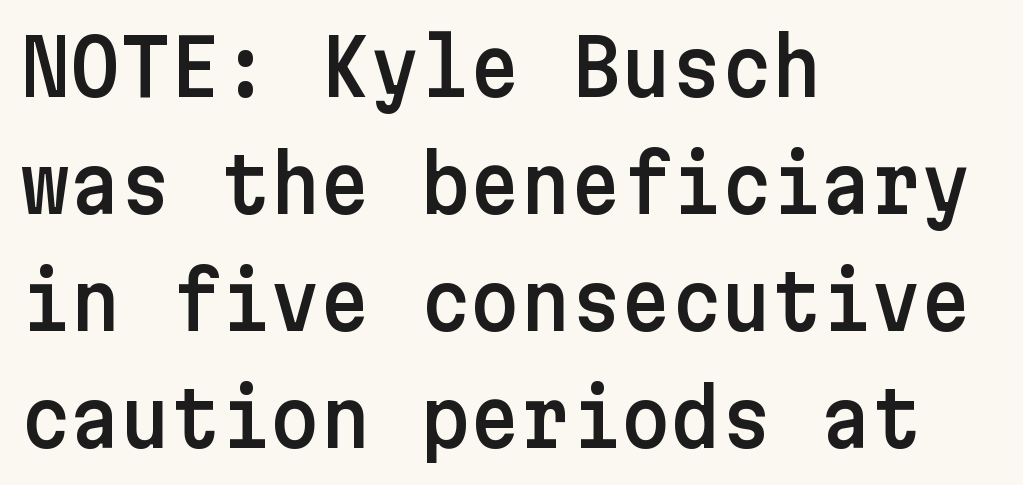
The image shows 77 px sans-serif type, upright; set left-aligned, normal line spacing (1.52x), normal letter spacing, not underlined; low stroke contrast and a medium x-height.
